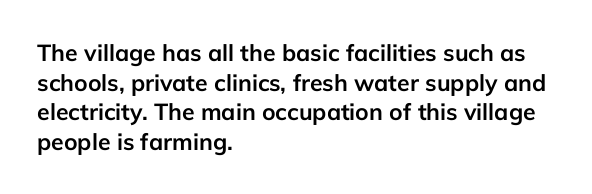
Q: Is the text bold? A: Yes.
Q: Is the text italic (slanted)? A: No, it is upright.
Q: Is the text underlined? A: No.
Q: How is the paragraph aligned? A: Left-aligned.
Q: Is the spacing between letters normal or unusually wide? A: Normal.
Q: Is the spacing between lines tight, normal or loose? A: Normal.
